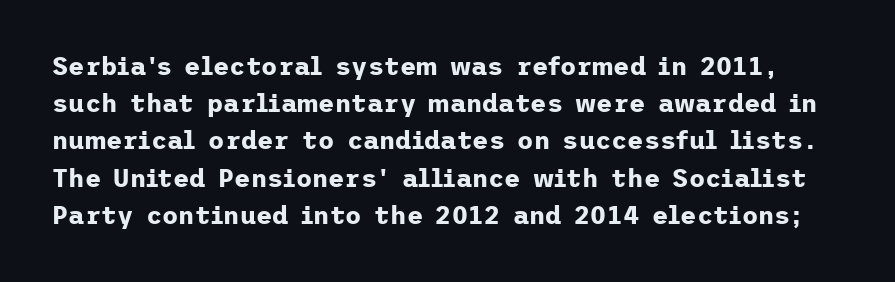
Descender tails drop into unmarked territory. These lines sit exactly where default settings would place them. The letters sit at their default tracking, neither squeezed nor spread. Typesetter's note: full bold, strokes at maximum text heaviness. The lettering holds an erect, upright posture throughout.
